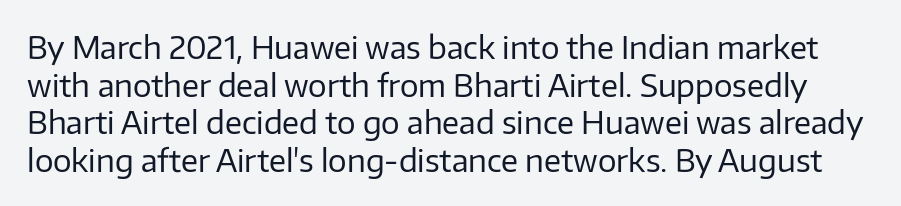
Q: Is the text bold? A: No.
Q: Is the text italic (slanted)? A: No, it is upright.
Q: Is the typeface a serif or a sans-serif typeface? A: Sans-serif.
Q: Is the text underlined? A: No.
Q: Is the spacing between letters normal or unusually wide? A: Normal.
Q: Width (condensed, normal, or wide)? A: Normal.
Q: Stroke contrast? A: Low.
Q: x-height? A: Medium.
Q: Monospaced? A: No.
